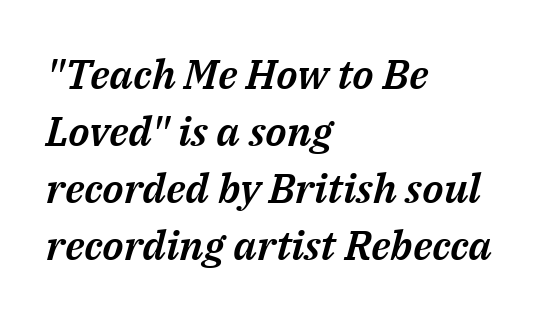
The image shows 41 px text type, italic (leaning right); set left-aligned, normal line spacing (1.39x), normal letter spacing, not underlined; medium stroke contrast and a medium x-height.
